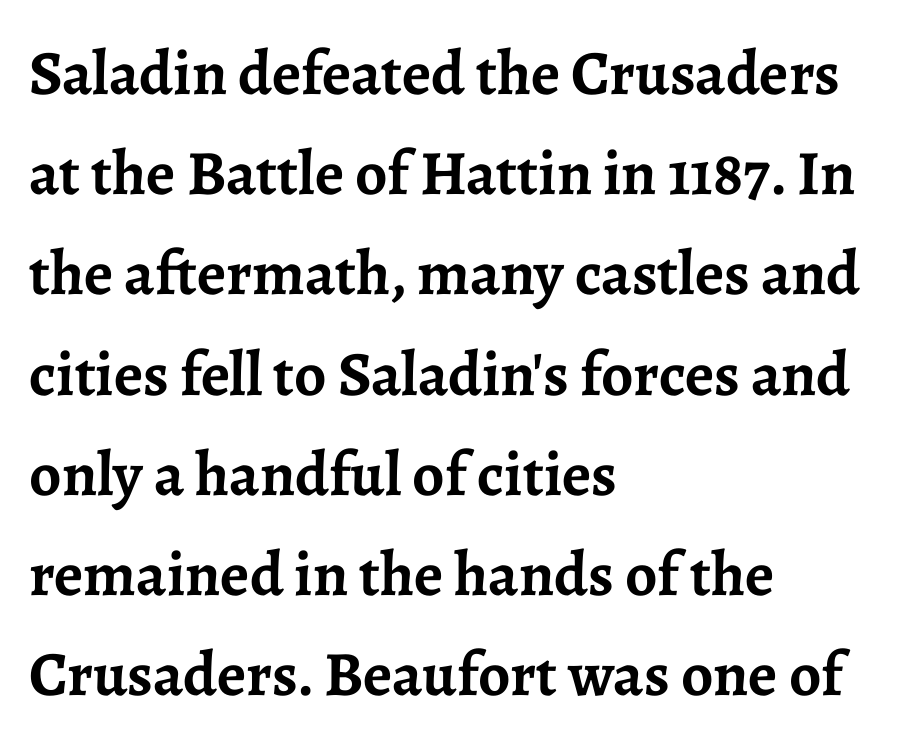
{"serif": "yes", "italic": "no", "bold": "yes", "weight": "semibold", "width": "normal", "stroke_contrast": "low", "x_height": "medium", "monospaced": "no", "underline": "no", "align": "left", "line_spacing": "normal", "line_spacing_ratio": 1.59, "letter_spacing": "normal", "letter_spacing_em": 0.0, "glyph_px": 63}
